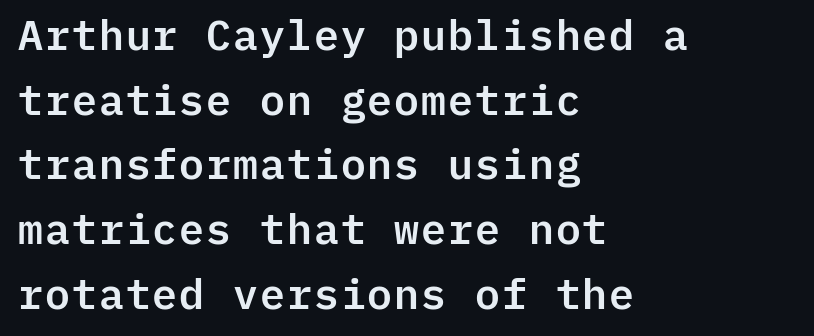
{"serif": "no", "italic": "no", "width": "normal", "stroke_contrast": "low", "x_height": "medium", "monospaced": "yes", "underline": "no", "align": "left", "line_spacing": "normal", "line_spacing_ratio": 1.54, "letter_spacing": "normal", "letter_spacing_em": 0.0, "glyph_px": 42}
